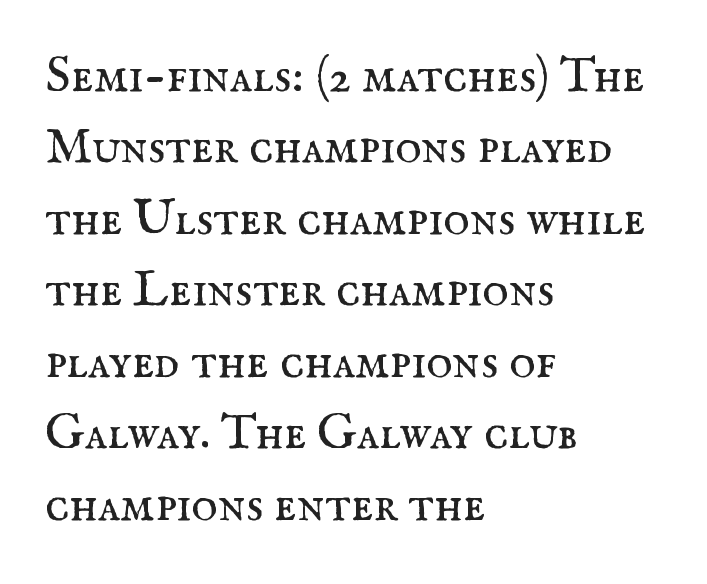
Q: Is the text bold? A: No.
Q: Is the text italic (slanted)? A: No, it is upright.
Q: Is the typeface a serif or a sans-serif typeface? A: Serif.
Q: Is the text underlined? A: No.
Q: How is the paragraph aligned? A: Left-aligned.
Q: Is the spacing between letters normal or unusually wide? A: Normal.
Q: Is the spacing between lines tight, normal or loose? A: Normal.
Q: Width (condensed, normal, or wide)? A: Normal.
Q: Stroke contrast? A: Medium.
Q: x-height? A: Small.
Q: Monospaced? A: No.
